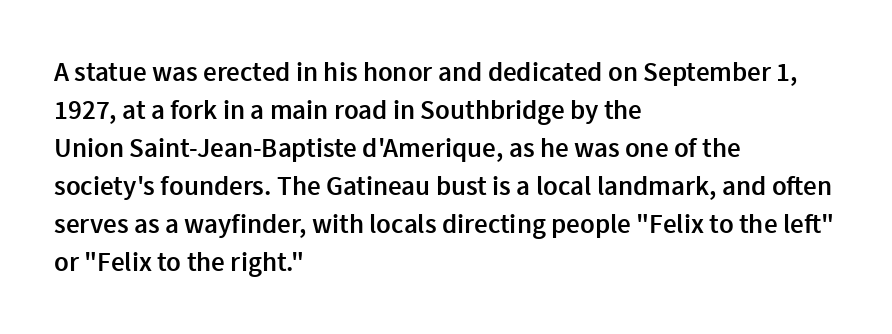
The lines sit at an ordinary, default distance from one another. Compared with typical body copy, the letter spacing here is the same. Casual observation: everything's shoved over to the left. The lettering stays uniformly vertical, giving the passage a roman look.
